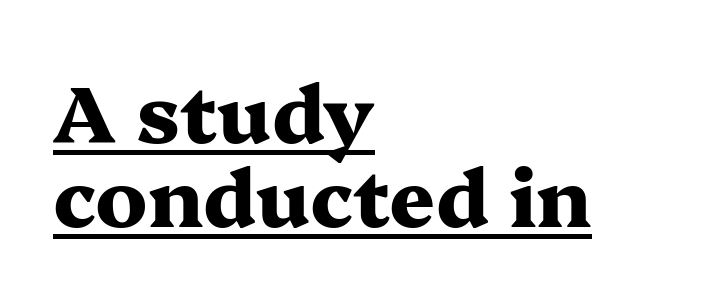
The image shows 80 px heavy, wide serif type, upright; set left-aligned, tight line spacing (1.05x), normal letter spacing, underlined; medium stroke contrast and a medium x-height.
